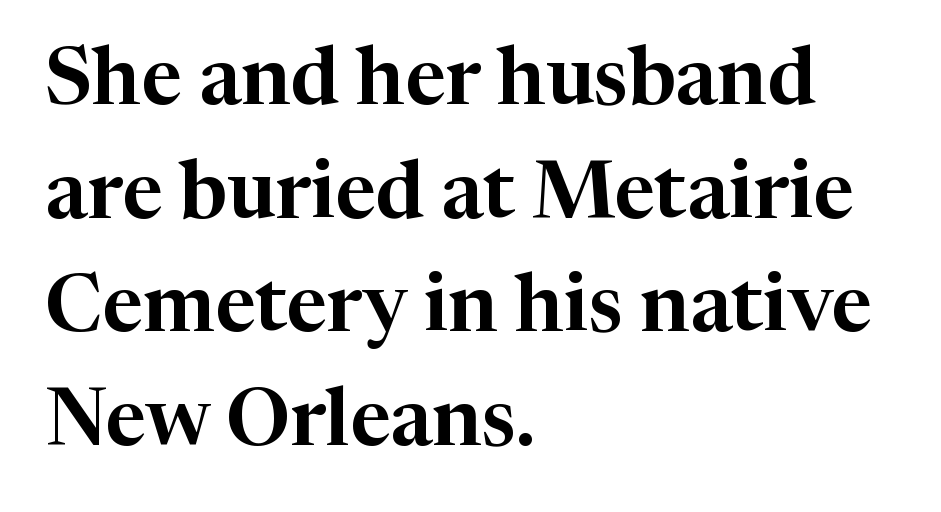
The rendering keeps characters at their native spacing. Note: serifs present on the glyphs. Think of a printed novel: that variable character pitch is what you see here. All the whitespace from short lines collects on the right. The space directly below the letters is spotless.
